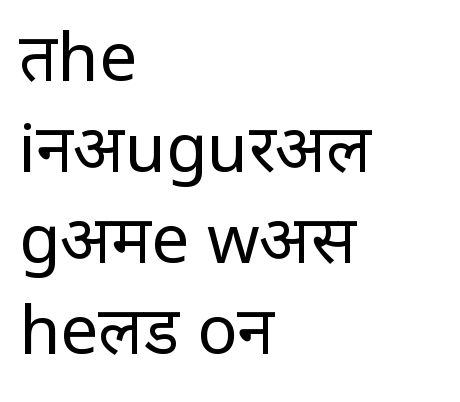
The image shows 67 px regular-weight sans-serif type, upright; set left-aligned, normal line spacing (1.36x), normal letter spacing, not underlined; low stroke contrast and a large x-height.
